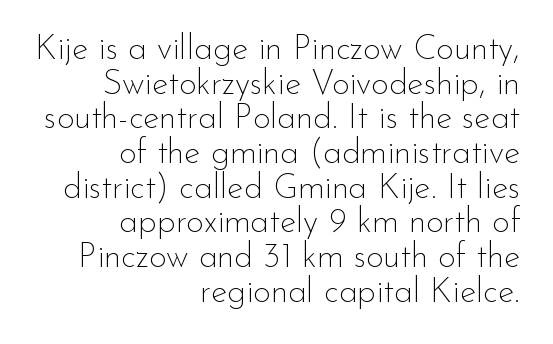
Q: Is the text bold? A: No.
Q: Is the text italic (slanted)? A: No, it is upright.
Q: Is the typeface a serif or a sans-serif typeface? A: Sans-serif.
Q: Is the text underlined? A: No.
Q: How is the paragraph aligned? A: Right-aligned.
Q: Is the spacing between letters normal or unusually wide? A: Normal.
Q: Is the spacing between lines tight, normal or loose? A: Tight.
Q: Width (condensed, normal, or wide)? A: Normal.
Q: Stroke contrast? A: Low.
Q: x-height? A: Small.
Q: Monospaced? A: No.
